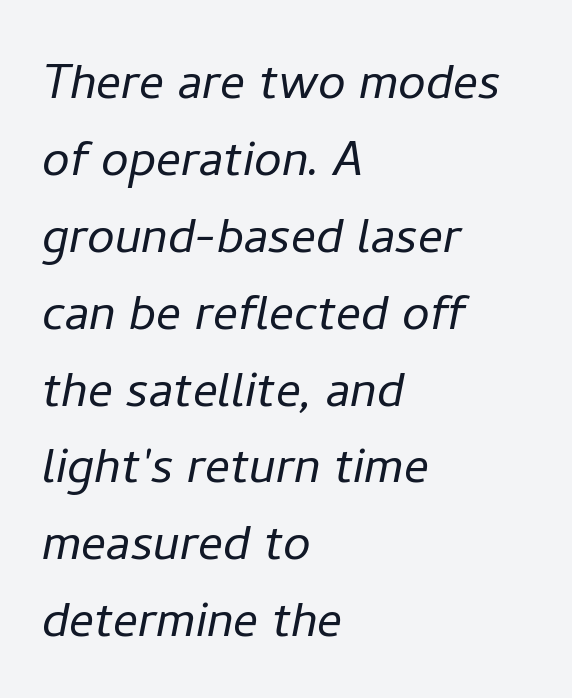
The image shows 62 px light type, italic (leaning right); set left-aligned, line spacing 1.24x, normal letter spacing, not underlined; low stroke contrast and a medium x-height.
